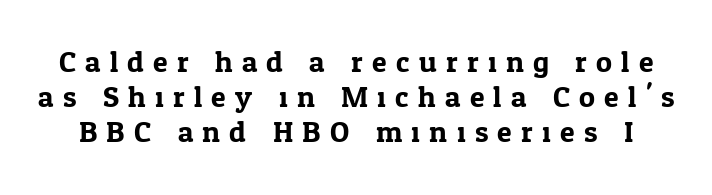
The image shows 30 px serif type, upright; set line spacing 1.16x, unusually wide letter spacing (+0.31 em), not underlined; low stroke contrast and a medium x-height.
